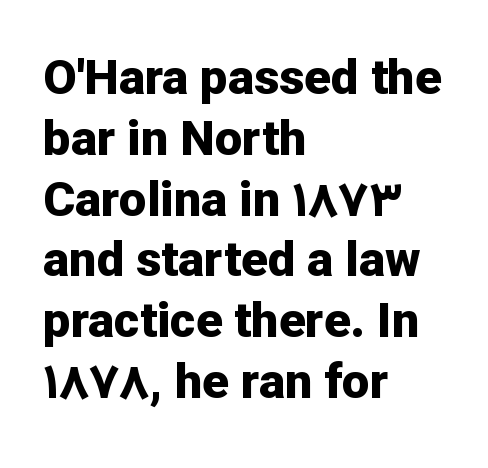
The image shows 49 px bold sans-serif type, upright; set left-aligned, line spacing 1.24x, normal letter spacing, not underlined; low stroke contrast and a medium x-height.
